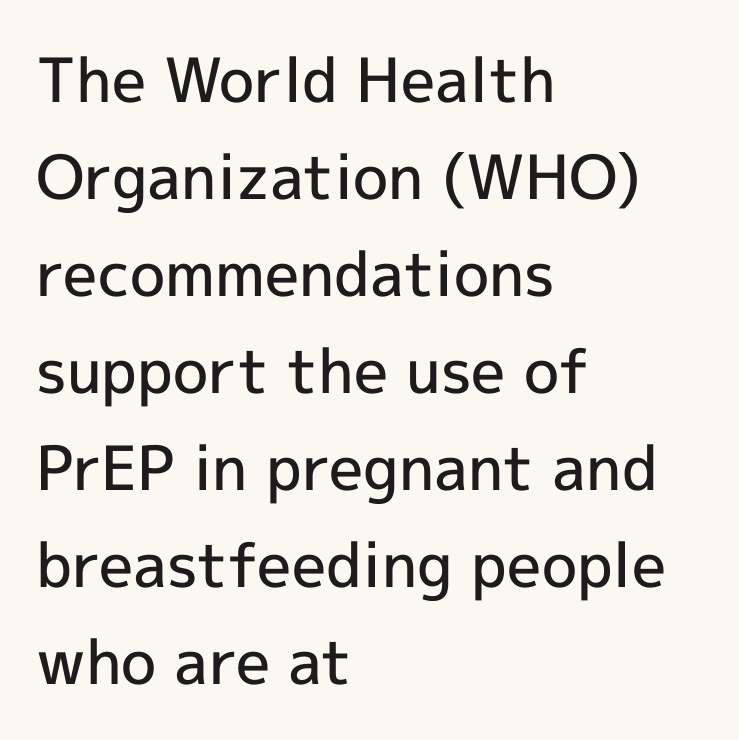
The image shows 61 px semibold sans-serif type, upright; set left-aligned, normal line spacing (1.59x), normal letter spacing, not underlined; a medium x-height.
